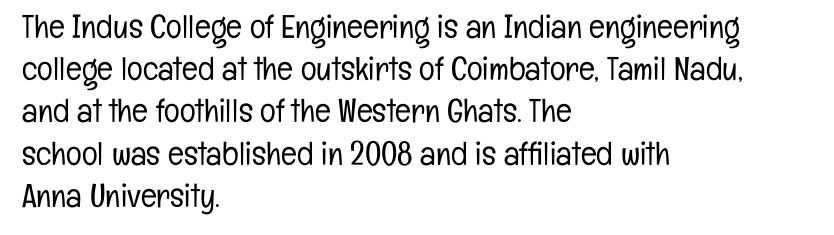
The image shows 33 px light, condensed sans-serif type, upright; set left-aligned, normal line spacing (1.28x), normal letter spacing, not underlined; low stroke contrast and a medium x-height.
